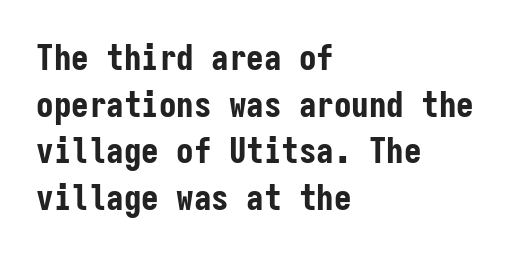
The image shows 35 px bold, condensed sans-serif type, upright, monospaced; set left-aligned, normal line spacing (1.33x), normal letter spacing, not underlined; low stroke contrast and a medium x-height.
